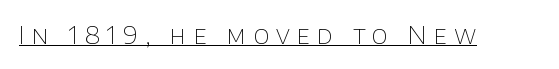
{"italic": "no", "bold": "no", "underline": "yes", "letter_spacing": "wide", "letter_spacing_em": 0.3, "glyph_px": 24}
